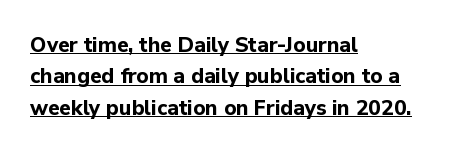
Q: Is the text bold? A: Yes.
Q: Is the text italic (slanted)? A: No, it is upright.
Q: Is the text underlined? A: Yes.
Q: How is the paragraph aligned? A: Left-aligned.
Q: Is the spacing between letters normal or unusually wide? A: Normal.
Q: Is the spacing between lines tight, normal or loose? A: Normal.
